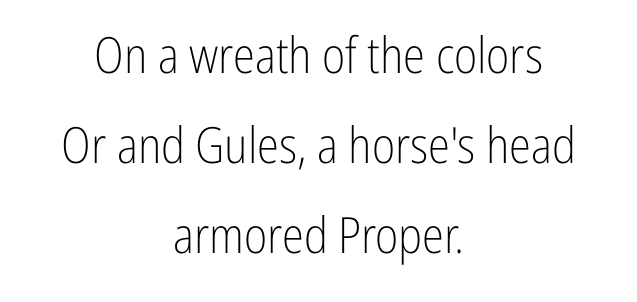
The image shows 50 px light, condensed sans-serif type, upright; set centered, line spacing 1.8x, normal letter spacing, not underlined; low stroke contrast and a medium x-height.
